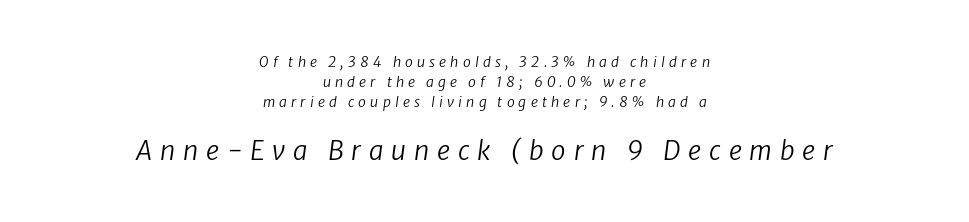
{"italic": "yes", "lean": "right", "slant_degrees": 8, "bold": "no", "underline": "no", "align": "center", "line_spacing": "normal", "line_spacing_ratio": 1.44, "letter_spacing": "wide", "letter_spacing_em": 0.3, "larger_block": "second", "size_ratio": 1.86, "glyph_px": 26}
